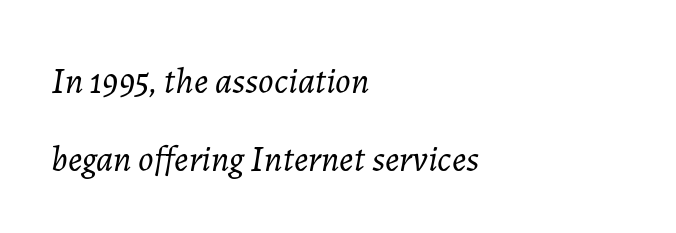
Is the stroke heavy? The answer is a plain regular-or-lighter. The rendering uses a large line-height, opening up the rows. Left-aligned paragraph, ragged on the right. Anything drawn beneath the words? Only blank space. Character widths vary here, with narrow letters taking less room than wide ones. Observe the lean: these are italic letterforms.
